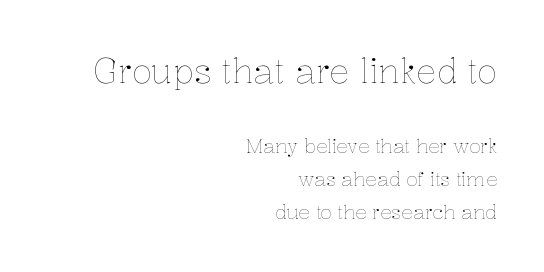
The image shows 34 px thin type, upright; set right-aligned, line spacing 1.73x, normal letter spacing, not underlined; the first (top) block is 1.79x larger; low stroke contrast and a medium x-height.
